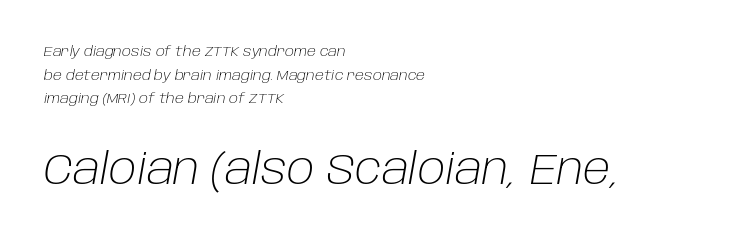
Q: Is the text bold? A: No.
Q: Is the text italic (slanted)? A: Yes, it leans right by about 10 degrees.
Q: Is the text underlined? A: No.
Q: How is the paragraph aligned? A: Left-aligned.
Q: Is the spacing between letters normal or unusually wide? A: Normal.
Q: Is the spacing between lines tight, normal or loose? A: Normal.
Q: Which block of text is set in a larger size, the first (top) or the second (bottom)? A: The second (bottom) one.
Q: Width (condensed, normal, or wide)? A: Normal.
Q: Stroke contrast? A: Low.
Q: x-height? A: Large.
Q: Monospaced? A: No.
